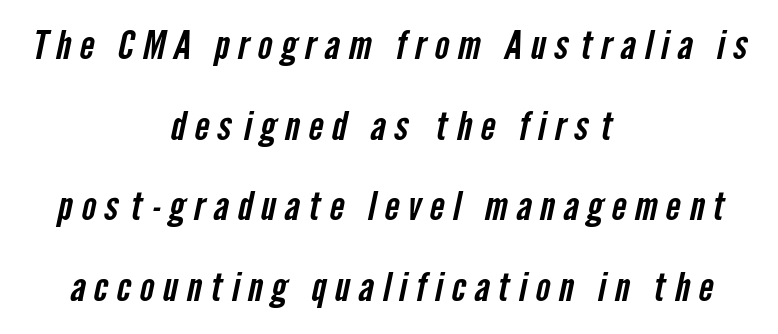
The image shows 39 px condensed sans-serif type; set centered, loose line spacing (2.07x), unusually wide letter spacing (+0.22 em), not underlined; low stroke contrast and a medium x-height.
